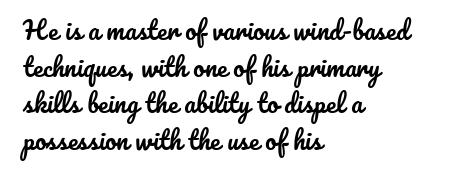
Q: Is the text italic (slanted)? A: Yes.
Q: Is the text underlined? A: No.
Q: How is the paragraph aligned? A: Left-aligned.
Q: Is the spacing between letters normal or unusually wide? A: Normal.
Q: Is the spacing between lines tight, normal or loose? A: Normal.
